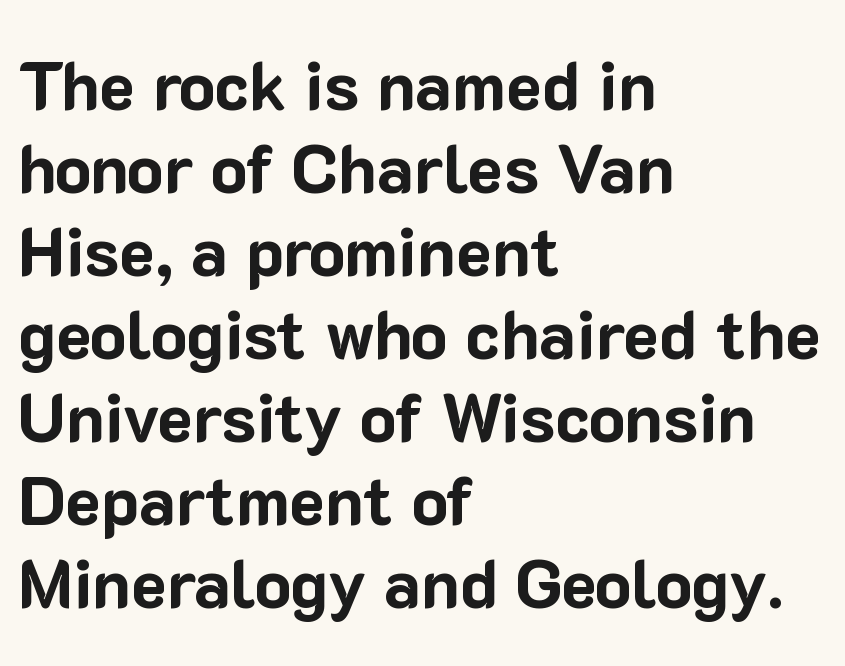
The lines in this sample share a left origin and differ only in where they stop. Glyph-to-glyph distance matches everyday printed text. Just letters on the line, the space beneath them empty. Unlike a traditional serif, this face leaves its strokes unadorned. Plenty of ink on the page — the face is bold. Quick note: not italic, upright.
